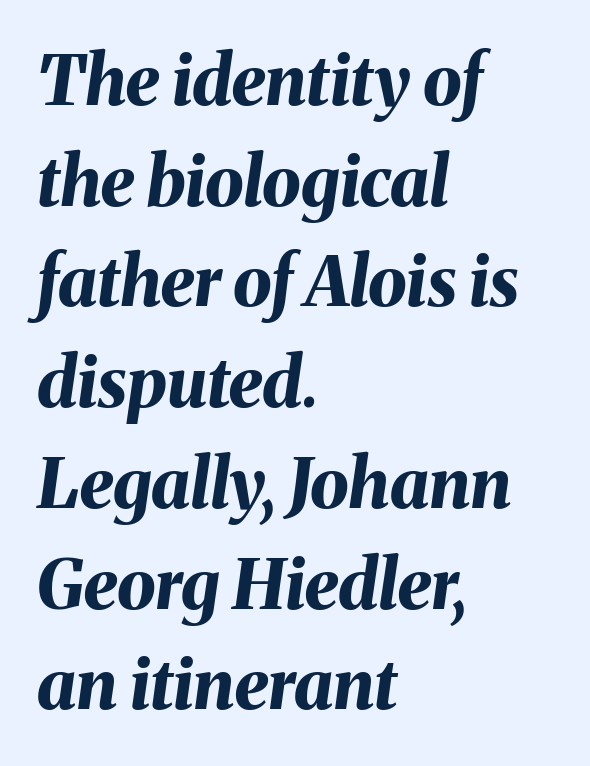
The image shows 69 px bold type, italic (leaning right); set left-aligned, normal line spacing (1.46x), normal letter spacing, not underlined; medium stroke contrast and a medium x-height.
